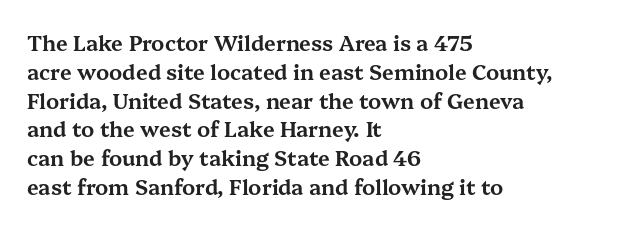
{"italic": "no", "underline": "no", "align": "left", "line_spacing": "normal", "line_spacing_ratio": 1.37, "letter_spacing": "normal", "letter_spacing_em": 0.0, "glyph_px": 21}
